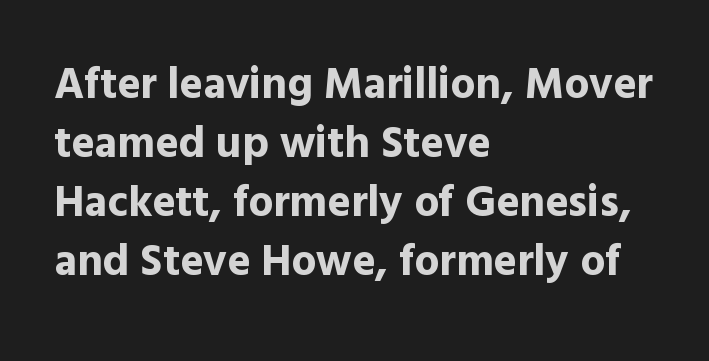
Q: Is the text bold? A: Yes.
Q: Is the text italic (slanted)? A: No, it is upright.
Q: Is the typeface a serif or a sans-serif typeface? A: Sans-serif.
Q: Is the text underlined? A: No.
Q: How is the paragraph aligned? A: Left-aligned.
Q: Is the spacing between letters normal or unusually wide? A: Normal.
Q: Is the spacing between lines tight, normal or loose? A: Normal.
Q: Width (condensed, normal, or wide)? A: Normal.
Q: x-height? A: Medium.
Q: Monospaced? A: No.
